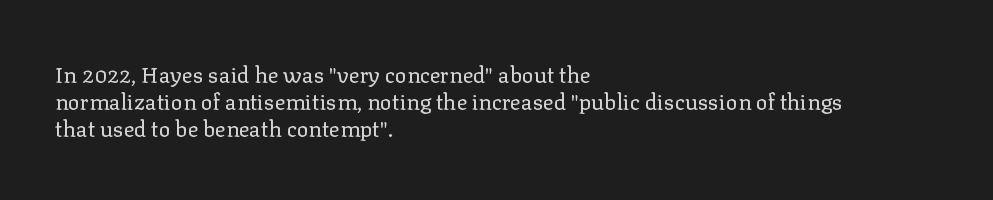
Q: Is the text bold? A: No.
Q: Is the text italic (slanted)? A: No, it is upright.
Q: Is the text underlined? A: No.
Q: How is the paragraph aligned? A: Left-aligned.
Q: Is the spacing between letters normal or unusually wide? A: Normal.
